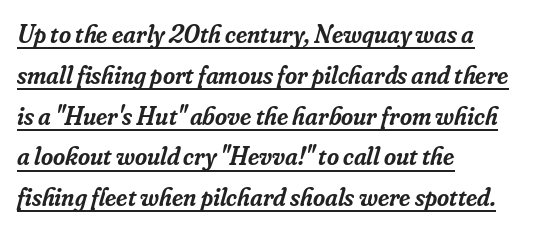
Q: Is the text bold? A: Semi-bold.
Q: Is the text italic (slanted)? A: Yes, it leans right by about 16 degrees.
Q: Is the text underlined? A: Yes.
Q: How is the paragraph aligned? A: Left-aligned.
Q: Is the spacing between letters normal or unusually wide? A: Normal.
Q: Is the spacing between lines tight, normal or loose? A: Normal.
